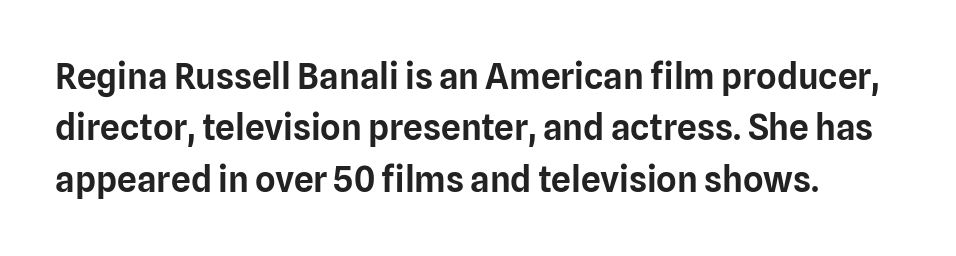
The image shows 35 px sans-serif type, upright; set normal line spacing (1.47x), normal letter spacing, not underlined; low stroke contrast and a medium x-height.
